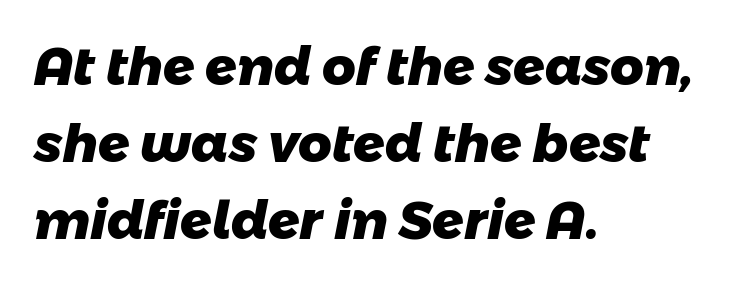
Q: Is the text bold? A: Yes.
Q: Is the typeface a serif or a sans-serif typeface? A: Sans-serif.
Q: Is the text underlined? A: No.
Q: How is the paragraph aligned? A: Left-aligned.
Q: Is the spacing between letters normal or unusually wide? A: Normal.
Q: Is the spacing between lines tight, normal or loose? A: Normal.
Q: Width (condensed, normal, or wide)? A: Normal.
Q: Stroke contrast? A: Low.
Q: x-height? A: Medium.
Q: Monospaced? A: No.
